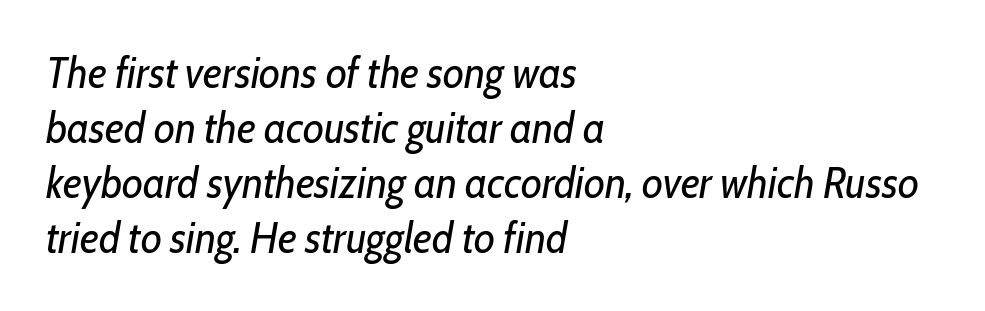
{"italic": "yes", "lean": "right", "slant_degrees": 10, "bold": "no", "weight": "regular", "width": "condensed", "stroke_contrast": "low", "x_height": "medium", "monospaced": "no", "underline": "no", "align": "left", "line_spacing": "normal", "line_spacing_ratio": 1.28, "letter_spacing": "normal", "letter_spacing_em": 0.0, "glyph_px": 43}
